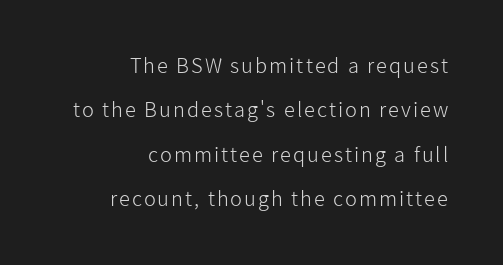
{"italic": "no", "bold": "no", "underline": "no", "align": "right", "line_spacing": "loose", "line_spacing_ratio": 2.22, "glyph_px": 20}
